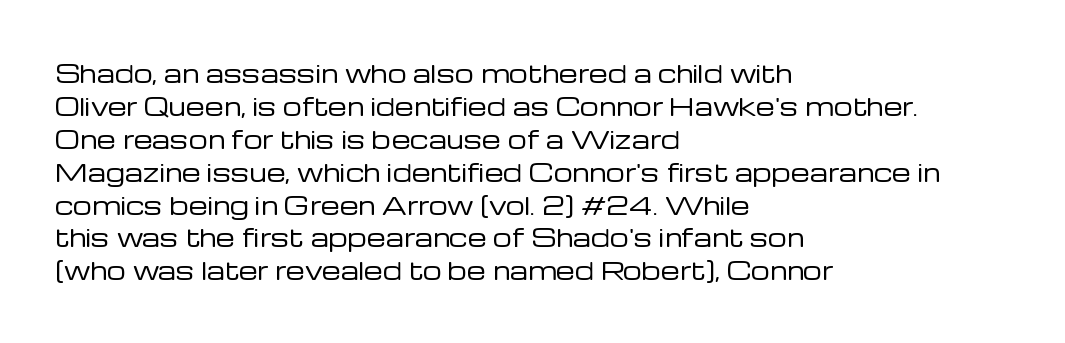
{"italic": "no", "bold": "no", "underline": "no", "align": "left", "line_spacing": "normal", "line_spacing_ratio": 1.37, "letter_spacing": "normal", "letter_spacing_em": 0.0, "glyph_px": 24}
